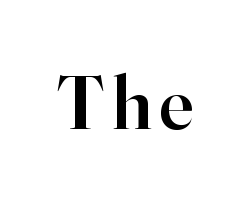
The foot of each line stays bare and open. The letters stand upright; this is a roman face. The type family on display is of the serif kind. The strokes are fattened partway — semibold, not bold. Do the characters align in a grid? No, the font is proportional.
